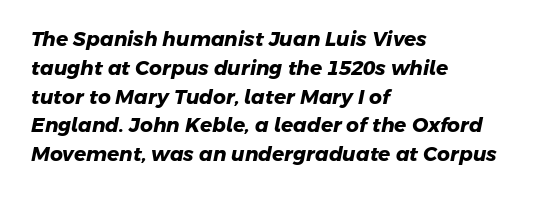
The image shows 20 px bold type; set left-aligned, normal line spacing (1.44x), normal letter spacing, not underlined.
